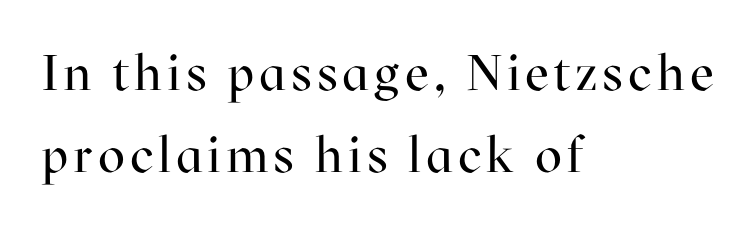
The image shows 50 px regular-weight serif type, upright; set left-aligned, normal line spacing (1.64x), not underlined; high stroke contrast and a medium x-height.
